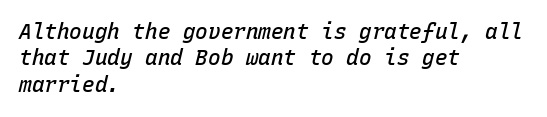
Q: Is the text bold? A: Semi-bold.
Q: Is the text italic (slanted)? A: Yes, it leans right by about 15 degrees.
Q: Is the text underlined? A: No.
Q: How is the paragraph aligned? A: Left-aligned.
Q: Is the spacing between letters normal or unusually wide? A: Normal.
Q: Is the spacing between lines tight, normal or loose? A: Normal.
